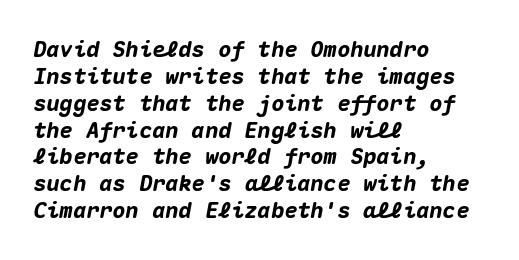
Q: Is the text bold? A: Yes.
Q: Is the text italic (slanted)? A: Yes, it leans right by about 10 degrees.
Q: Is the text underlined? A: No.
Q: How is the paragraph aligned? A: Left-aligned.
Q: Is the spacing between letters normal or unusually wide? A: Normal.
